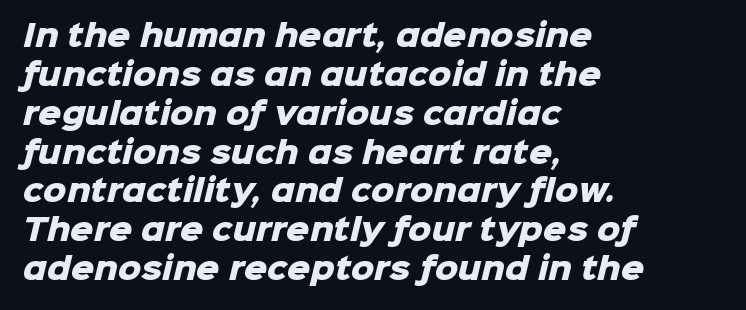
{"serif": "no", "bold": "yes", "weight": "heavy", "width": "normal", "stroke_contrast": "low", "x_height": "medium", "monospaced": "no", "underline": "no", "align": "left", "line_spacing": "normal", "line_spacing_ratio": 1.34, "letter_spacing": "normal", "letter_spacing_em": 0.0, "glyph_px": 29}
